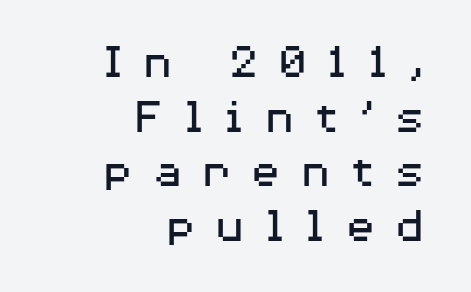
Q: Is the text bold? A: No.
Q: Is the text italic (slanted)? A: No, it is upright.
Q: Is the typeface a serif or a sans-serif typeface? A: Sans-serif.
Q: Is the text underlined? A: No.
Q: How is the paragraph aligned? A: Right-aligned.
Q: Is the spacing between letters normal or unusually wide? A: Unusually wide.
Q: Is the spacing between lines tight, normal or loose? A: Tight.
Q: Width (condensed, normal, or wide)? A: Wide.
Q: Stroke contrast? A: Medium.
Q: x-height? A: Medium.
Q: Monospaced? A: No.
